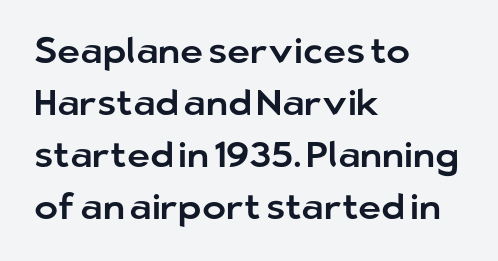
Line starts are locked; line ends wander. This is roman type, the default non-slanted kind. A typesetter would call this proportional, since set widths differ per character. The gaps between neighbouring characters are ordinary and unremarkable.
